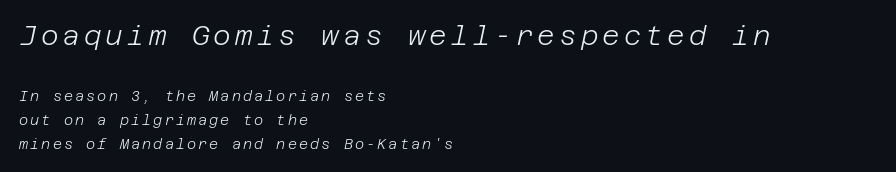
Q: Is the text bold? A: No.
Q: Is the text italic (slanted)? A: Yes, it leans right by about 12 degrees.
Q: Is the text underlined? A: No.
Q: How is the paragraph aligned? A: Left-aligned.
Q: Which block of text is set in a larger size, the first (top) or the second (bottom)? A: The first (top) one.
